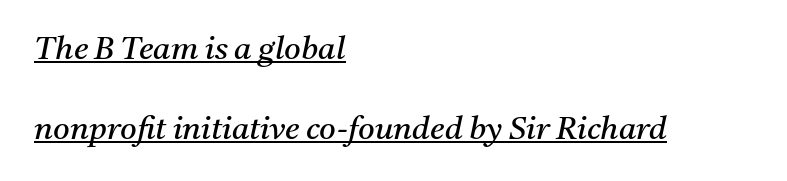
{"serif": "yes", "italic": "yes", "lean": "right", "slant_degrees": 11, "bold": "no", "weight": "regular", "width": "normal", "stroke_contrast": "medium", "x_height": "medium", "monospaced": "no", "underline": "yes", "align": "left", "line_spacing": "loose", "line_spacing_ratio": 2.49, "letter_spacing": "normal", "letter_spacing_em": 0.0, "glyph_px": 32}
